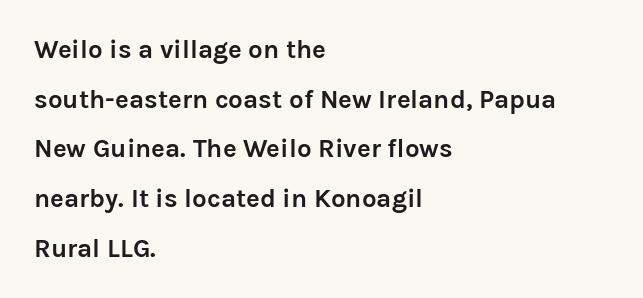
{"italic": "no", "bold": "yes", "underline": "no", "align": "left", "line_spacing": "loose", "line_spacing_ratio": 1.91, "letter_spacing": "normal", "letter_spacing_em": 0.0, "glyph_px": 26}
